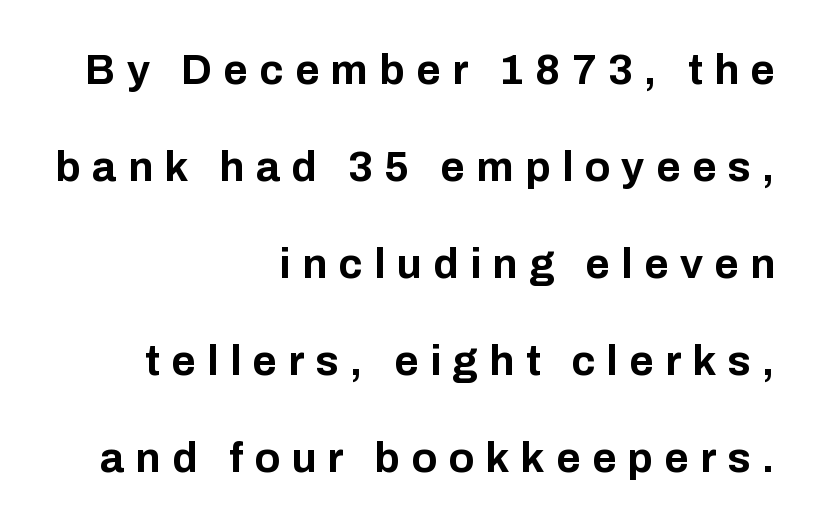
The image shows 42 px bold sans-serif type, upright; set right-aligned, loose line spacing (2.31x), unusually wide letter spacing (+0.27 em), not underlined; low stroke contrast and a medium x-height.
